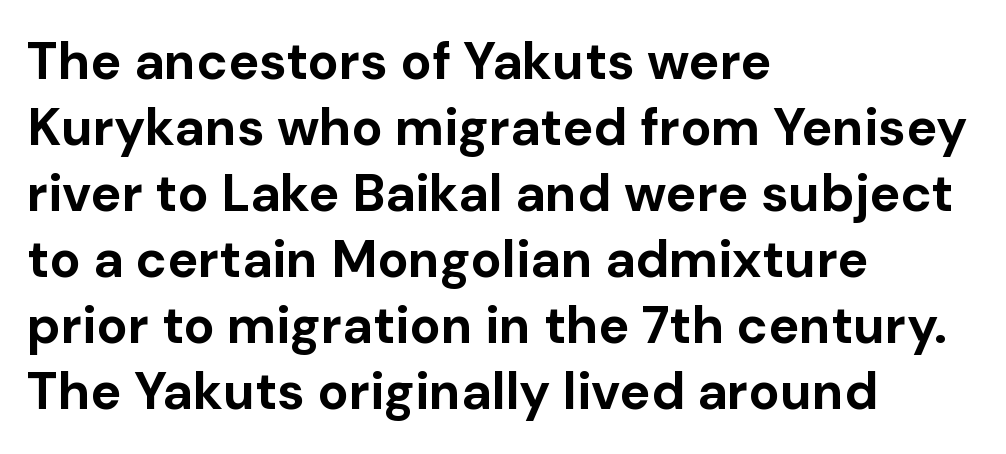
{"serif": "no", "italic": "no", "bold": "yes", "weight": "bold", "width": "normal", "stroke_contrast": "low", "x_height": "medium", "monospaced": "no", "underline": "no", "align": "left", "line_spacing": "normal", "line_spacing_ratio": 1.27, "letter_spacing": "normal", "letter_spacing_em": 0.0, "glyph_px": 52}
